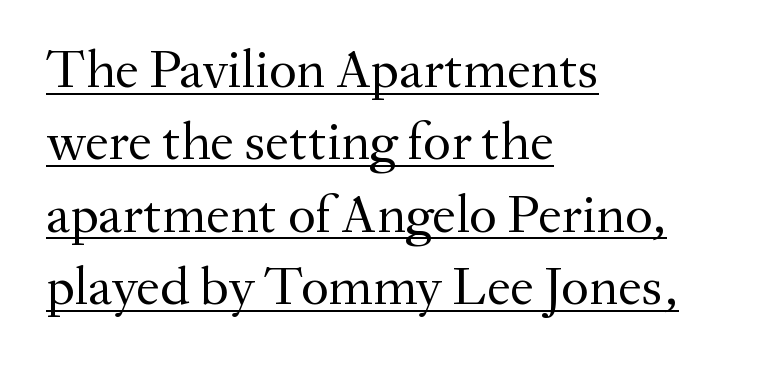
{"serif": "yes", "italic": "no", "bold": "no", "weight": "regular", "width": "normal", "stroke_contrast": "medium", "x_height": "small", "monospaced": "no", "underline": "yes", "align": "left", "line_spacing": "normal", "line_spacing_ratio": 1.34, "letter_spacing": "normal", "letter_spacing_em": 0.0, "glyph_px": 54}
